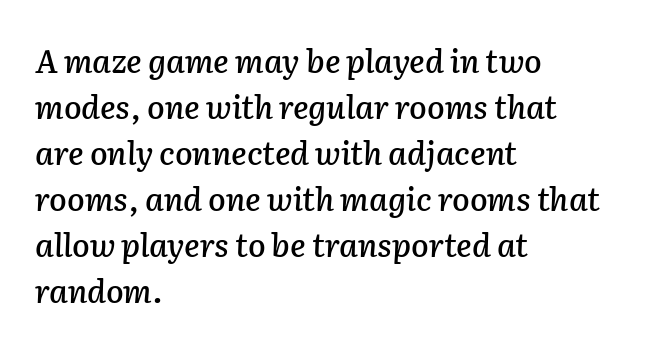
There is no visible air inserted between adjacent glyphs. A classic flush-left, rag-right setting is used for this passage. Rule under the text: the space is simply empty. These lines are rendered in a variable-pitch font. Every character sits at an angle, as italics do. Line spacing here is normal.
